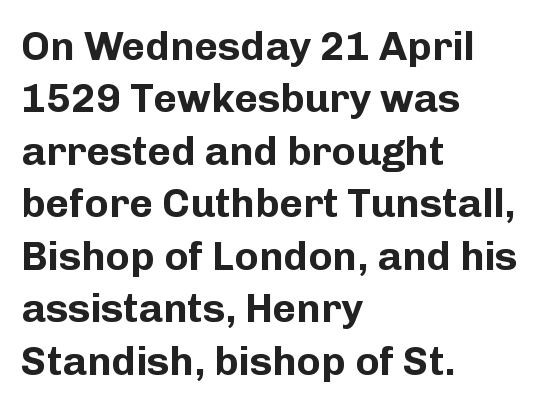
The image shows 41 px bold sans-serif type, upright; set left-aligned, normal line spacing (1.28x), normal letter spacing, not underlined; low stroke contrast and a medium x-height.
